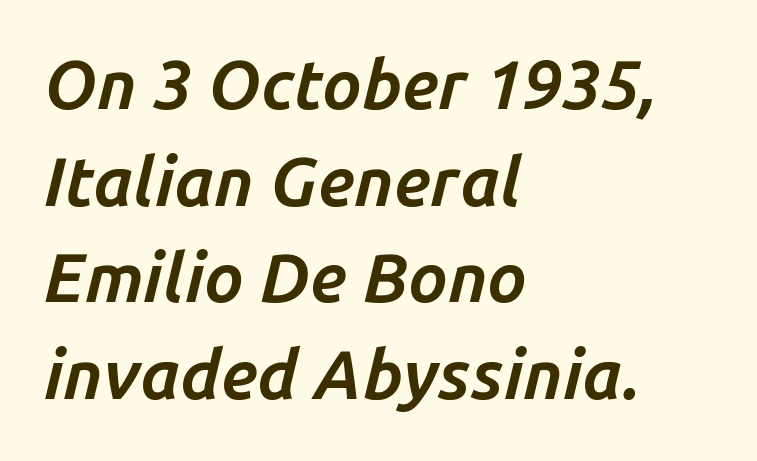
The typesetter chose a ragged-right arrangement here. The leading is moderate, giving the passage an even texture. Do the characters align in a grid? No, the font is proportional. Letters rest on an invisible, unmarked baseline.
